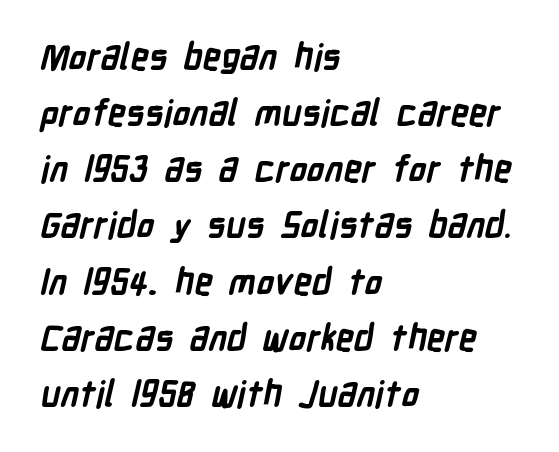
The passage shown is typed in a proportional face where columns would drift. Strokes here are thick enough to call this a true bold. Compared with a centered layout, this one pins lines to the left instead. Each new line begins a customary step beneath the previous one.
